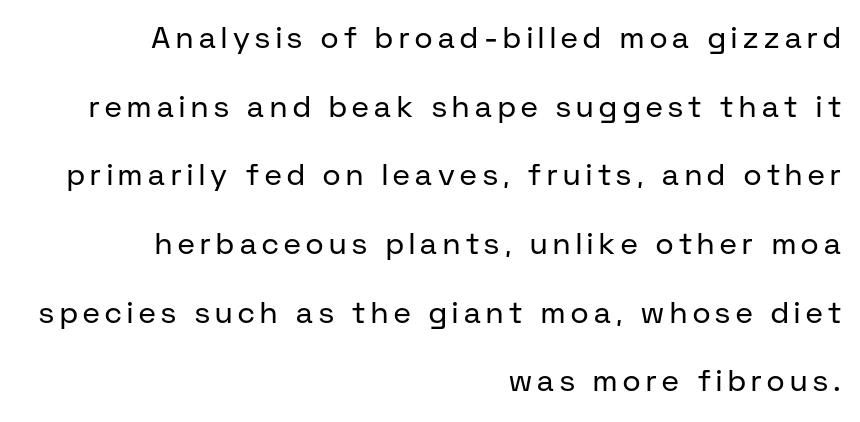
The image shows 30 px regular-weight sans-serif type, upright; set right-aligned, loose line spacing (2.29x), not underlined; low stroke contrast and a medium x-height.
